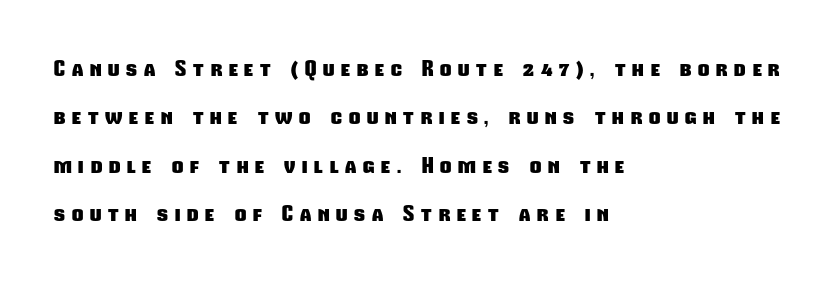
Q: Is the text bold? A: Yes.
Q: Is the text underlined? A: No.
Q: How is the paragraph aligned? A: Left-aligned.
Q: Is the spacing between letters normal or unusually wide? A: Unusually wide.
Q: Is the spacing between lines tight, normal or loose? A: Loose.
